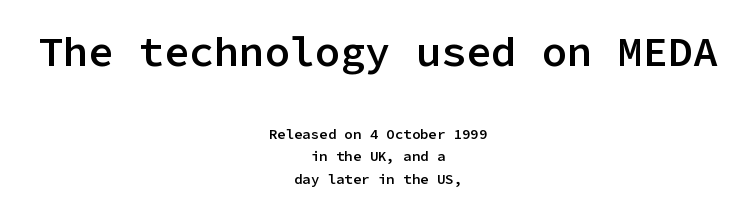
The image shows 42 px semibold sans-serif type, upright, monospaced; set centered, normal line spacing (1.6x), normal letter spacing, not underlined; the first (top) block is 3.0x larger; low stroke contrast and a medium x-height.
